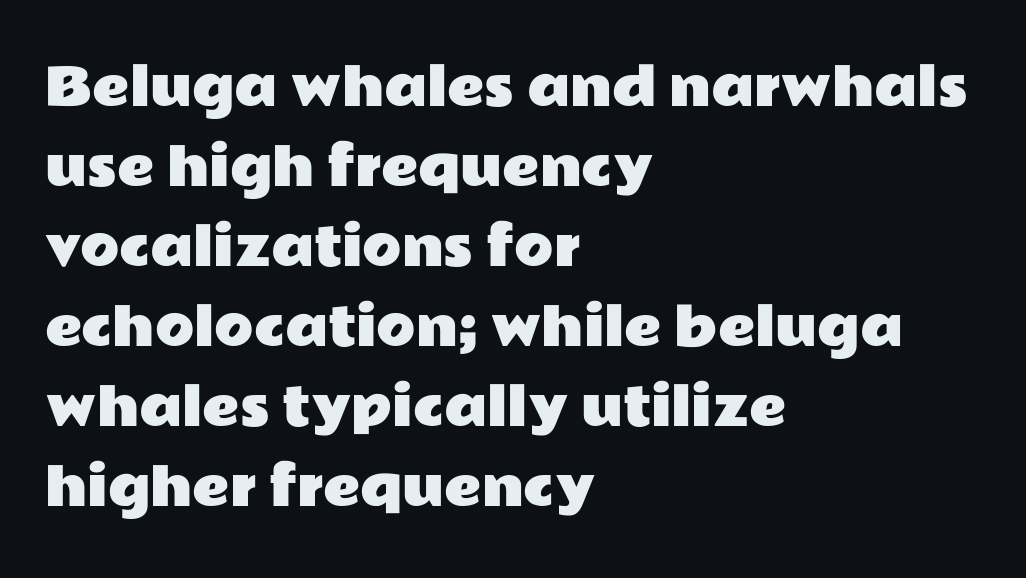
Q: Is the text italic (slanted)? A: No, it is upright.
Q: Is the typeface a serif or a sans-serif typeface? A: Sans-serif.
Q: Is the text underlined? A: No.
Q: How is the paragraph aligned? A: Left-aligned.
Q: Is the spacing between letters normal or unusually wide? A: Normal.
Q: Is the spacing between lines tight, normal or loose? A: Normal.
Q: Width (condensed, normal, or wide)? A: Wide.
Q: Stroke contrast? A: Low.
Q: x-height? A: Medium.
Q: Monospaced? A: No.
